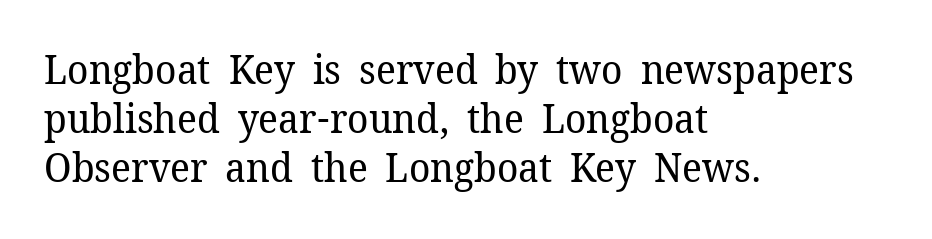
{"serif": "yes", "italic": "no", "bold": "no", "weight": "regular", "width": "normal", "stroke_contrast": "low", "x_height": "medium", "monospaced": "no", "underline": "no", "align": "left", "line_spacing_ratio": 1.22, "letter_spacing": "normal", "letter_spacing_em": 0.0, "glyph_px": 40}
